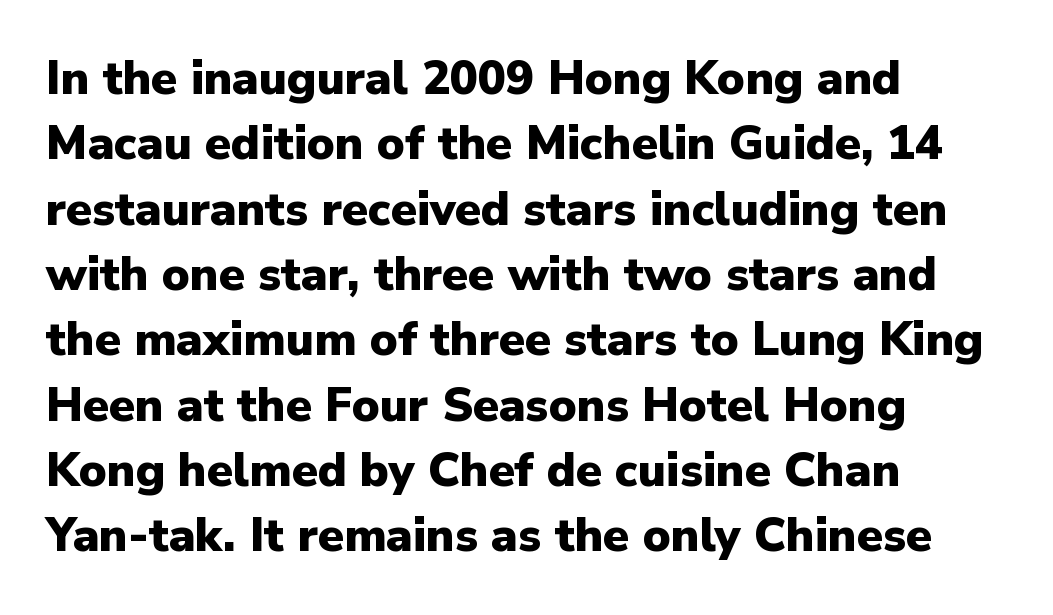
{"serif": "no", "italic": "no", "bold": "yes", "weight": "heavy", "width": "normal", "stroke_contrast": "low", "x_height": "medium", "monospaced": "no", "underline": "no", "align": "left", "line_spacing": "normal", "line_spacing_ratio": 1.39, "letter_spacing": "normal", "letter_spacing_em": 0.0, "glyph_px": 47}
